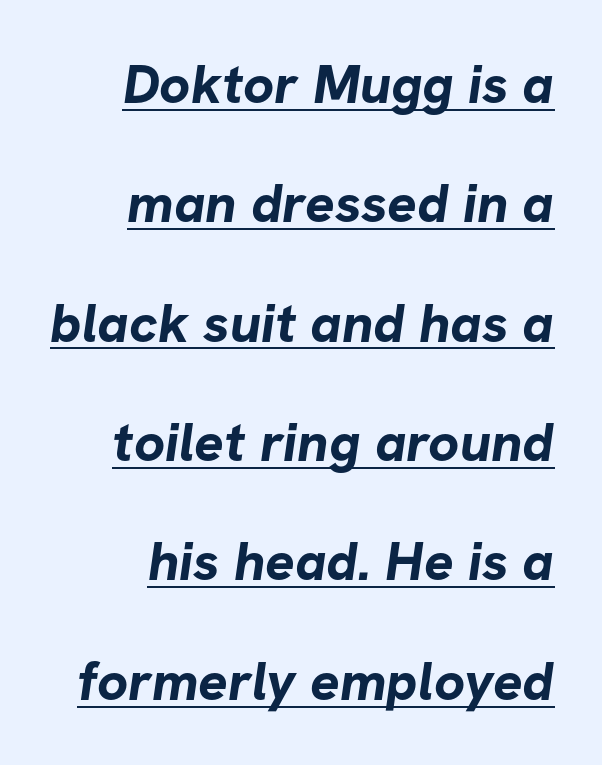
Q: Is the text bold? A: Yes.
Q: Is the typeface a serif or a sans-serif typeface? A: Sans-serif.
Q: Is the text underlined? A: Yes.
Q: How is the paragraph aligned? A: Right-aligned.
Q: Is the spacing between letters normal or unusually wide? A: Normal.
Q: Is the spacing between lines tight, normal or loose? A: Loose.
Q: Width (condensed, normal, or wide)? A: Normal.
Q: Stroke contrast? A: Low.
Q: x-height? A: Medium.
Q: Monospaced? A: No.
